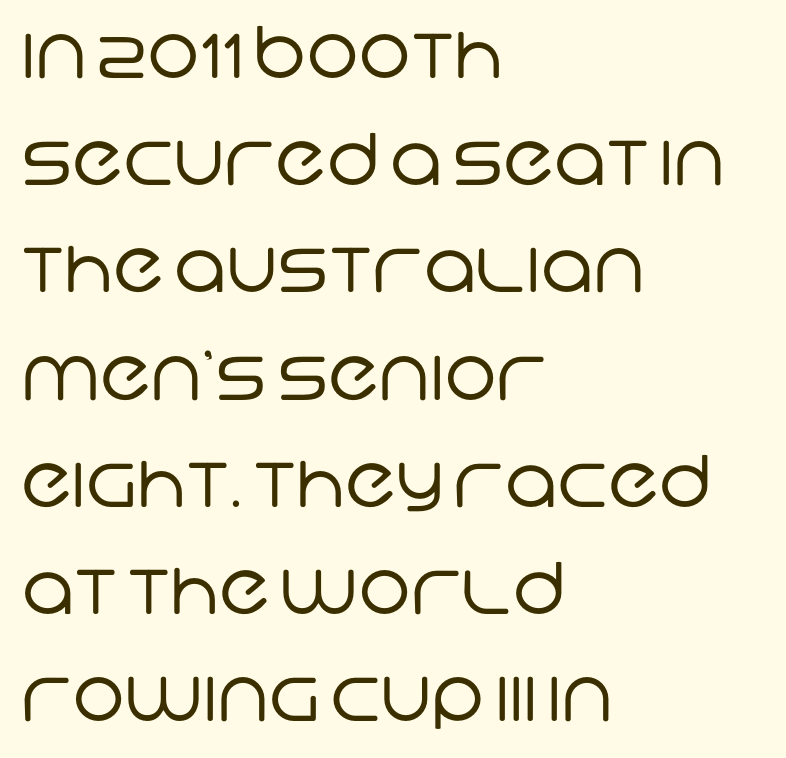
{"serif": "no", "bold": "no", "weight": "regular", "width": "normal", "stroke_contrast": "low", "x_height": "large", "monospaced": "no", "underline": "no", "align": "left", "line_spacing": "normal", "line_spacing_ratio": 1.51, "letter_spacing": "normal", "letter_spacing_em": 0.0, "glyph_px": 71}
